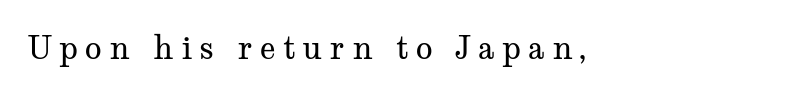
{"serif": "yes", "italic": "no", "bold": "no", "weight": "regular", "width": "wide", "stroke_contrast": "medium", "x_height": "medium", "monospaced": "no", "underline": "no", "letter_spacing": "wide", "letter_spacing_em": 0.23, "glyph_px": 31}
